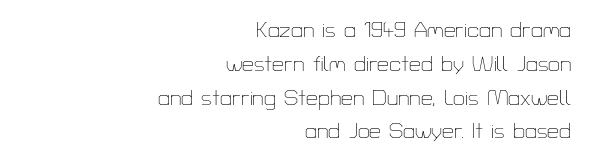
{"italic": "no", "bold": "no", "underline": "no", "align": "right", "line_spacing": "normal", "line_spacing_ratio": 1.61, "letter_spacing": "normal", "letter_spacing_em": 0.0, "glyph_px": 21}
